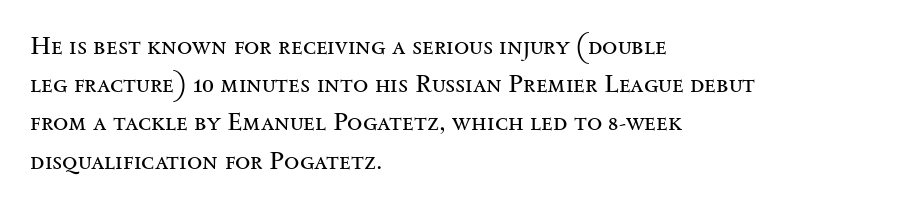
Q: Is the text bold? A: No.
Q: Is the text italic (slanted)? A: No, it is upright.
Q: Is the text underlined? A: No.
Q: How is the paragraph aligned? A: Left-aligned.
Q: Is the spacing between letters normal or unusually wide? A: Normal.
Q: Is the spacing between lines tight, normal or loose? A: Normal.
